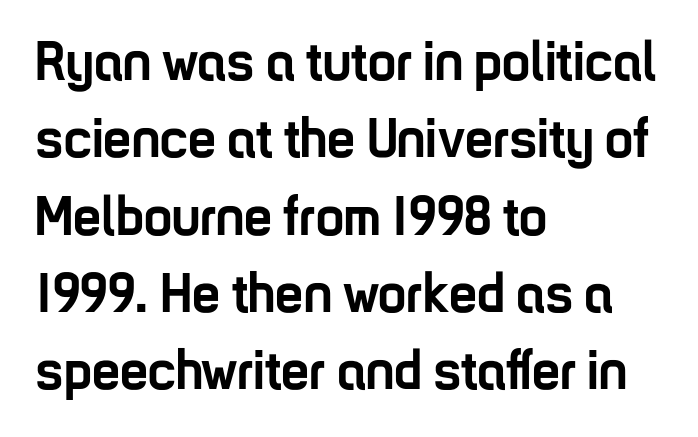
Spacing between characters is what you'd get straight out of the box. The block of text has a typical density, with ordinary space between rows. These lines are rendered in a variable-pitch font. One-word summary of the alignment: left. The font family rendered here belongs to the sans-serif group.
